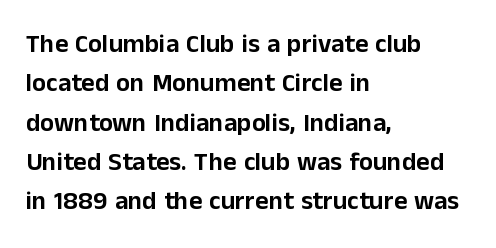
This rendering features lettering with no underline. Every row of glyphs begins at an identical x-position on the left. The leading is moderate, giving the passage an even texture. When letters stand straight like this, we call the style roman or upright.
